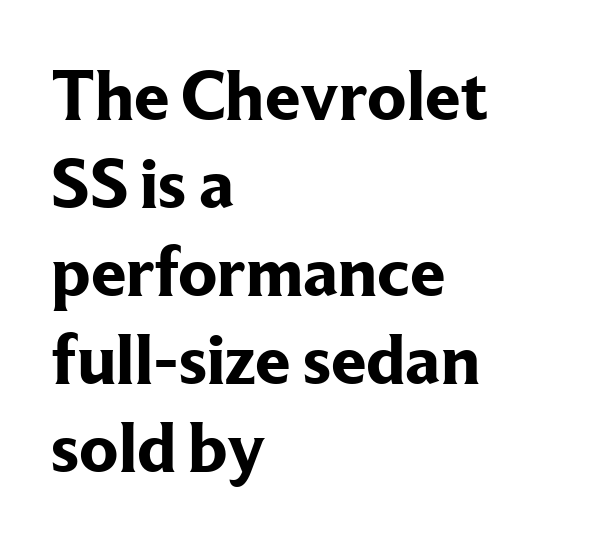
The specimen reads as upright at a glance. Lines of text with bare space underneath. Nothing unusual about the tracking: characters are spaced as the font intends. The letters carry serifs — small finishing strokes at the ends of their stems.
